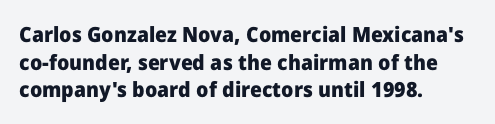
Normally led — the rows are evenly, conventionally spaced. Caption: standard tracking, unaltered. Check the space under the baseline: it is left empty. This sample is left-justified, so line endings fall wherever the words run out. These lines were composed using upright roman letters.
